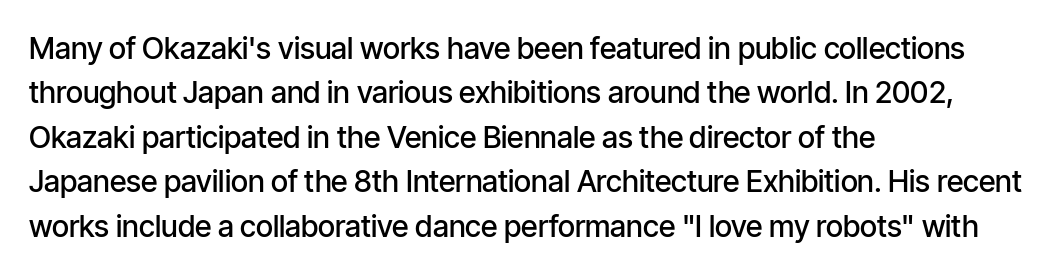
The passage shown has conventional tracking throughout. Think of a printed novel: that variable character pitch is what you see here. Just letters on the line, the space beneath them empty. Classification — sans serif. A typesetter would call this leading conventional body-copy spacing.
